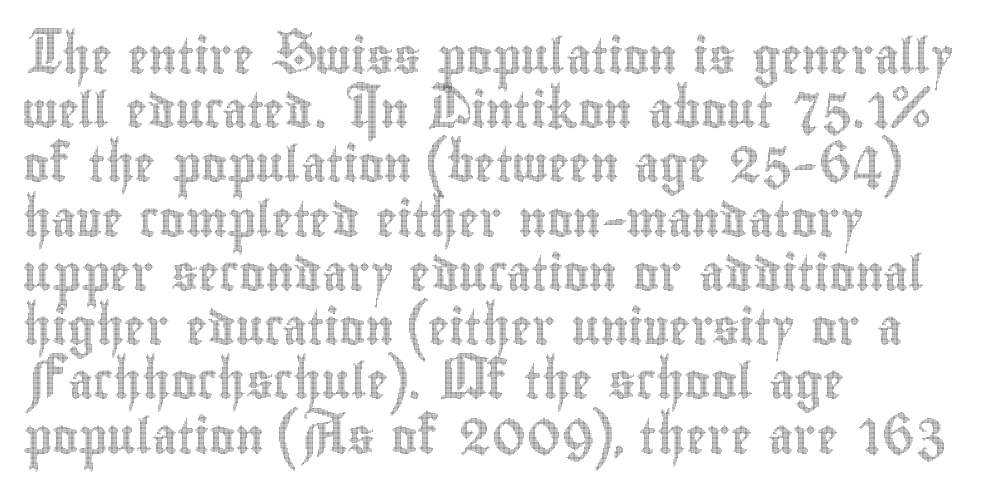
{"italic": "no", "width": "condensed", "x_height": "small", "monospaced": "no", "underline": "no", "align": "left", "line_spacing": "normal", "line_spacing_ratio": 1.55, "letter_spacing": "normal", "letter_spacing_em": 0.0, "glyph_px": 35}
